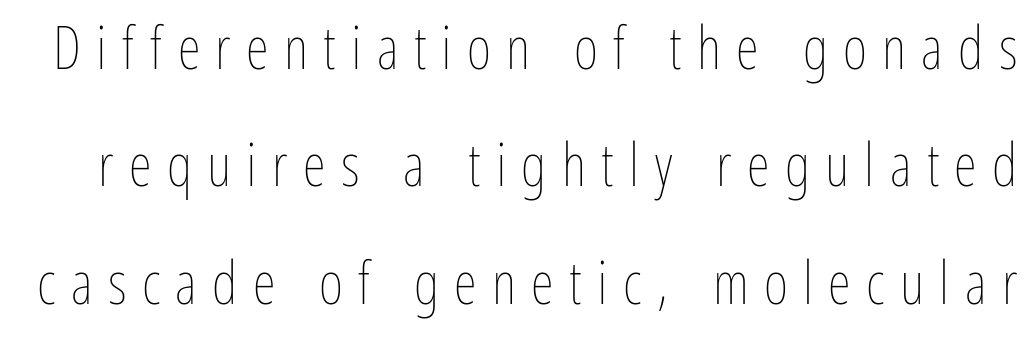
The passage shown is not underscored anywhere. The tracking jumps out immediately: characters are airy and widely separated. Spacing verdict: proportional, widths tailored to each character. Vertical strokes here are truly vertical. Baseline-to-baseline distance is far greater than the letter height. Vertical stems look standard width or narrower in stroke.
